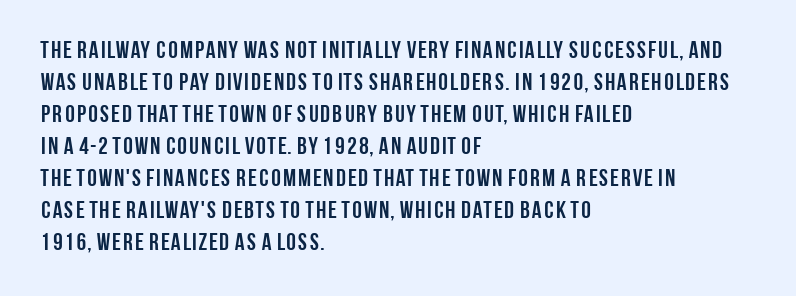
How are the letters spaced? Ordinarily, with no added tracking. Left-aligned paragraph, ragged on the right. The rows are spaced the way most documents space them. The glyphs are unaccompanied by any horizontal stroke below them. Weight check: bold — yes, fully. Ordinary non-slanted type is in use.
